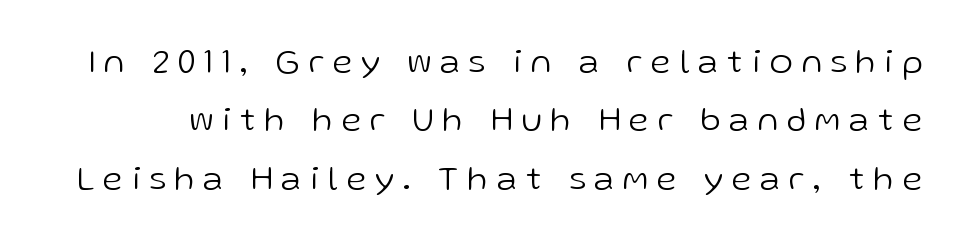
To sum up the face: it is a sans, with no serifs. Posture: vertical. Heaviness? Minimal to ordinary, like unemphasized prose. Proportional: the letters do not fall into vertical columns.
